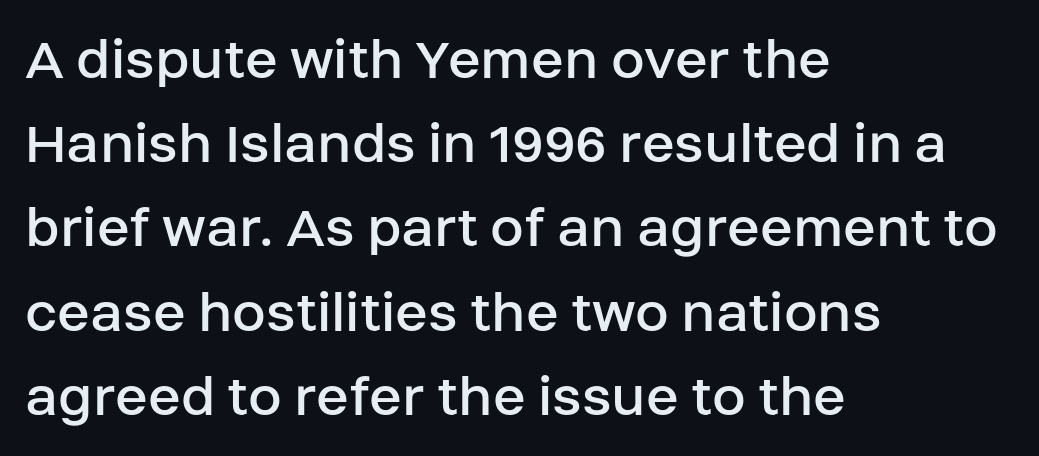
The image shows 61 px regular-weight sans-serif type, upright; set left-aligned, normal line spacing (1.38x), normal letter spacing, not underlined; low stroke contrast and a large x-height.
